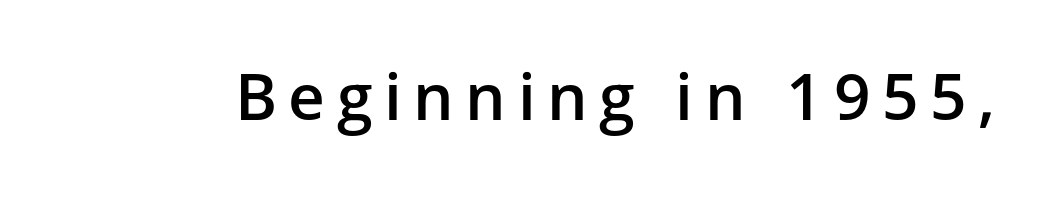
Q: Is the text bold? A: Semi-bold.
Q: Is the text italic (slanted)? A: No, it is upright.
Q: Is the typeface a serif or a sans-serif typeface? A: Sans-serif.
Q: Is the text underlined? A: No.
Q: Width (condensed, normal, or wide)? A: Normal.
Q: Stroke contrast? A: Low.
Q: x-height? A: Medium.
Q: Monospaced? A: No.
